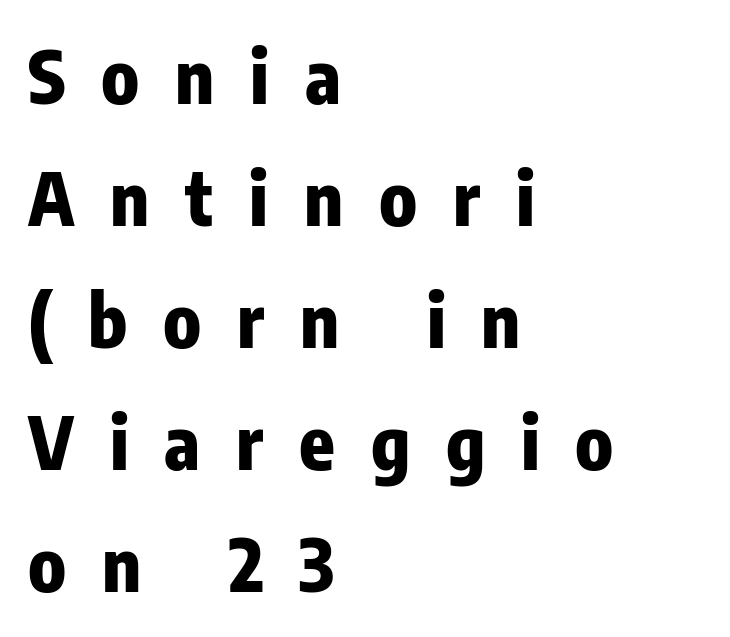
{"serif": "no", "italic": "no", "bold": "yes", "weight": "heavy", "width": "condensed", "stroke_contrast": "low", "x_height": "medium", "monospaced": "no", "underline": "no", "align": "left", "line_spacing": "normal", "line_spacing_ratio": 1.67, "letter_spacing": "wide", "letter_spacing_em": 0.49, "glyph_px": 73}
